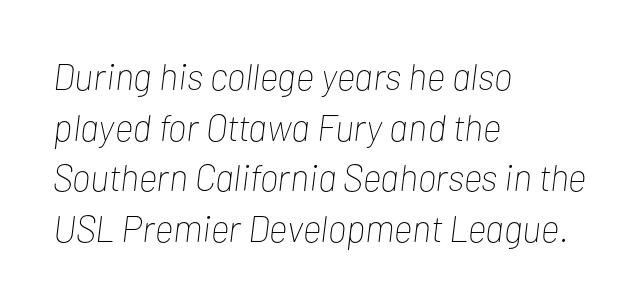
The image shows 37 px thin, condensed type, italic (leaning right); set left-aligned, normal line spacing (1.37x), normal letter spacing, not underlined; low stroke contrast and a medium x-height.
